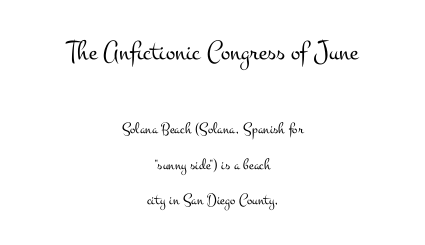
Q: Is the text bold? A: No.
Q: Is the text italic (slanted)? A: Yes.
Q: Is the text underlined? A: No.
Q: How is the paragraph aligned? A: Centered.
Q: Is the spacing between letters normal or unusually wide? A: Normal.
Q: Is the spacing between lines tight, normal or loose? A: Loose.
Q: Which block of text is set in a larger size, the first (top) or the second (bottom)? A: The first (top) one.
Q: Width (condensed, normal, or wide)? A: Wide.
Q: Stroke contrast? A: Medium.
Q: x-height? A: Small.
Q: Monospaced? A: No.
